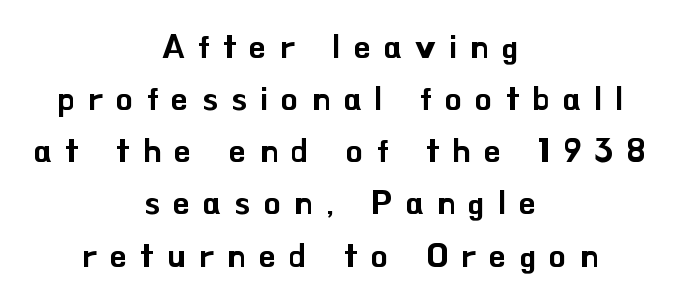
Descenders are the only things crossing below the line. Looks like regular typesetting: each glyph gets only the width it needs. Where is the straight margin? There isn't one; the lines are centered. Observe the wide spacing: letters keep a clear distance from each other.
